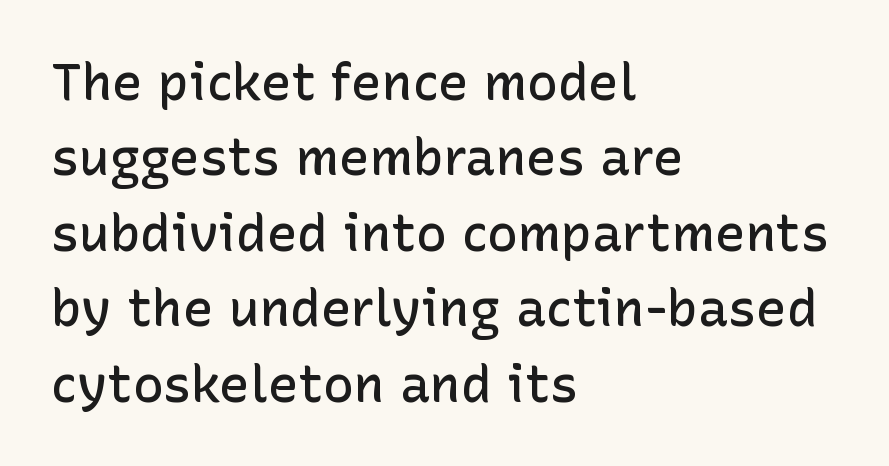
The image shows 51 px semibold sans-serif type, upright; set left-aligned, normal line spacing (1.48x), normal letter spacing, not underlined; low stroke contrast and a medium x-height.
